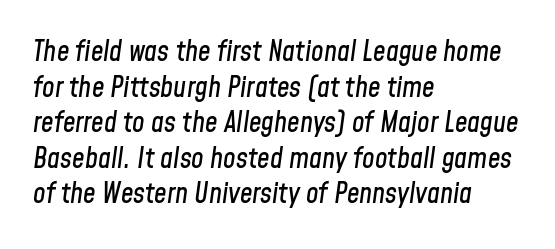
{"italic": "yes", "lean": "right", "slant_degrees": 8, "width": "condensed", "stroke_contrast": "low", "x_height": "medium", "monospaced": "no", "underline": "no", "align": "left", "line_spacing": "normal", "line_spacing_ratio": 1.27, "letter_spacing": "normal", "letter_spacing_em": 0.0, "glyph_px": 28}
